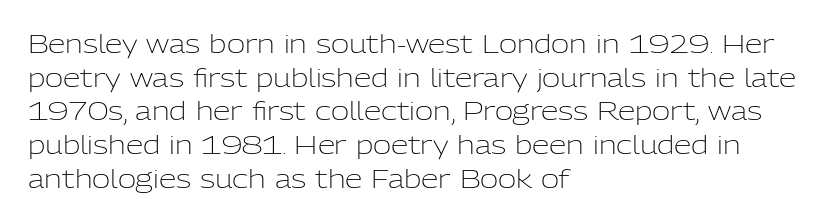
{"italic": "no", "bold": "no", "underline": "no", "align": "left", "line_spacing": "normal", "line_spacing_ratio": 1.35, "letter_spacing": "normal", "letter_spacing_em": 0.0, "glyph_px": 25}
